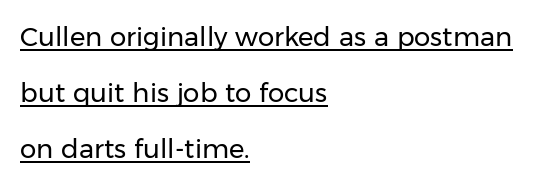
Q: Is the text bold? A: No.
Q: Is the text italic (slanted)? A: No, it is upright.
Q: Is the text underlined? A: Yes.
Q: How is the paragraph aligned? A: Left-aligned.
Q: Is the spacing between letters normal or unusually wide? A: Normal.
Q: Is the spacing between lines tight, normal or loose? A: Loose.
